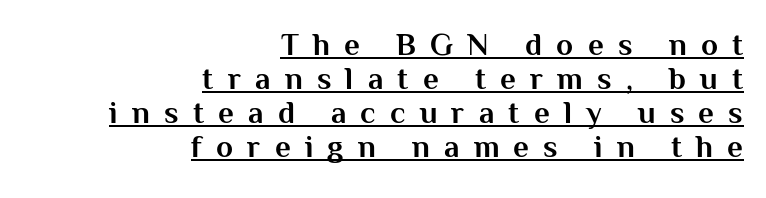
The image shows 31 px bold sans-serif type, upright; set right-aligned, tight line spacing (1.1x), unusually wide letter spacing (+0.46 em), underlined; medium stroke contrast and a medium x-height.
